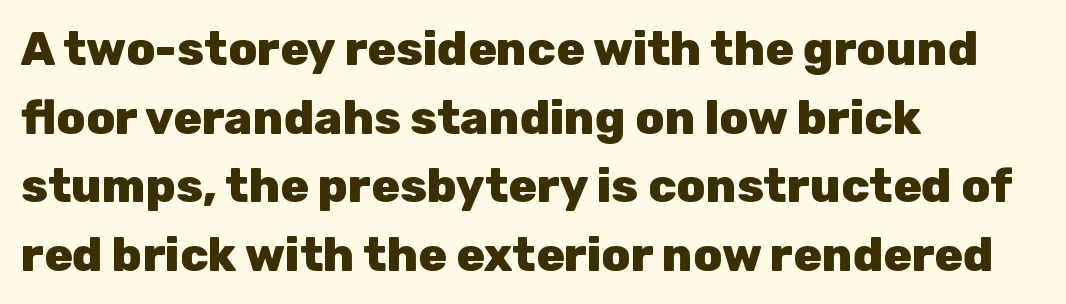
{"serif": "no", "italic": "no", "bold": "yes", "weight": "heavy", "width": "normal", "stroke_contrast": "low", "x_height": "medium", "monospaced": "no", "underline": "no", "align": "left", "line_spacing": "normal", "line_spacing_ratio": 1.46, "letter_spacing": "normal", "letter_spacing_em": 0.0, "glyph_px": 47}
